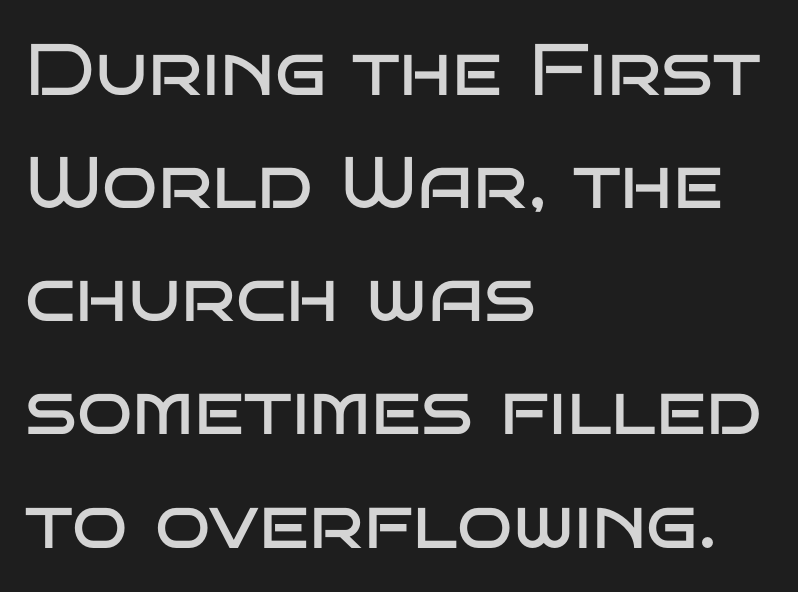
You could not count columns in this text — the font is proportionally spaced. This reads as an unemphasized weight, regular at the heaviest. Type style note: lacks serifs. The line texture is even and compact thanks to regular tracking. If you drew a ruler down the left edge, every line would touch it.
